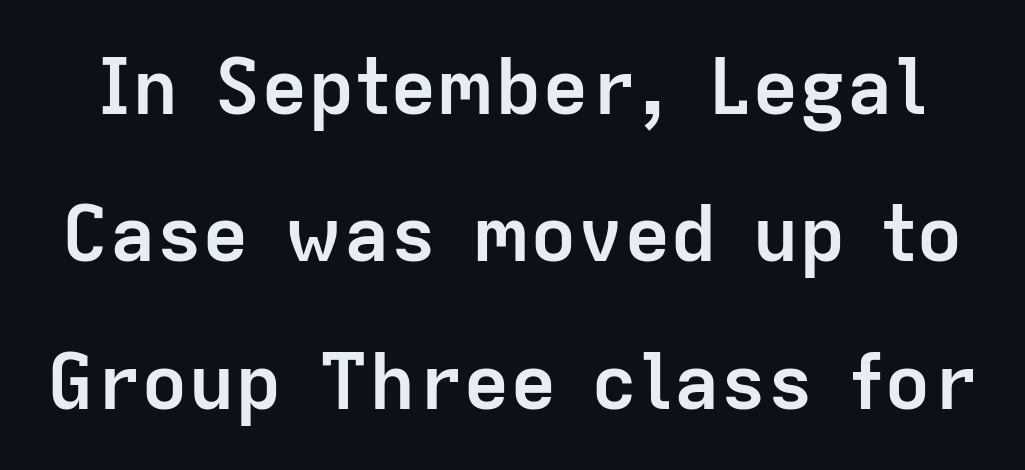
Q: Is the text bold? A: Yes.
Q: Is the text italic (slanted)? A: No, it is upright.
Q: Is the typeface a serif or a sans-serif typeface? A: Sans-serif.
Q: Is the text underlined? A: No.
Q: Is the spacing between letters normal or unusually wide? A: Normal.
Q: Width (condensed, normal, or wide)? A: Normal.
Q: Stroke contrast? A: Low.
Q: x-height? A: Medium.
Q: Monospaced? A: No.
